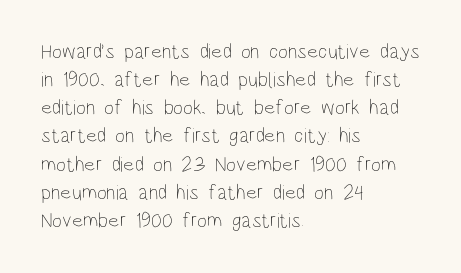
The image shows 21 px text type, upright; set left-aligned, normal line spacing (1.34x), normal letter spacing, not underlined.
